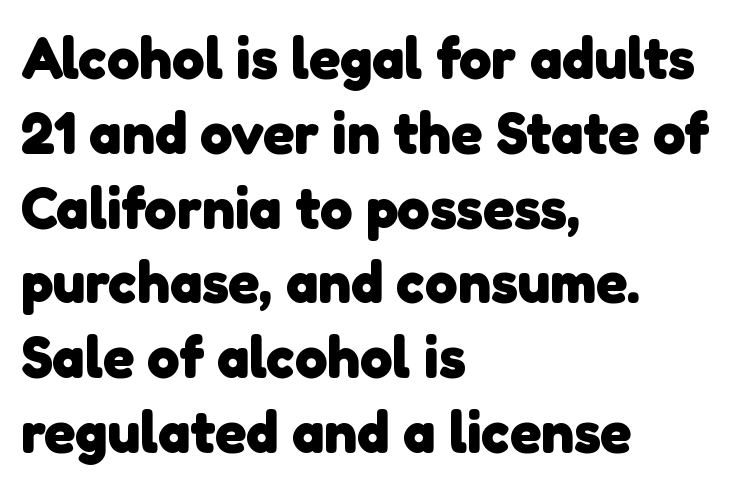
Q: Is the text bold? A: Yes.
Q: Is the typeface a serif or a sans-serif typeface? A: Sans-serif.
Q: Is the text underlined? A: No.
Q: How is the paragraph aligned? A: Left-aligned.
Q: Is the spacing between letters normal or unusually wide? A: Normal.
Q: Is the spacing between lines tight, normal or loose? A: Normal.
Q: Width (condensed, normal, or wide)? A: Normal.
Q: Stroke contrast? A: Low.
Q: x-height? A: Medium.
Q: Monospaced? A: No.
